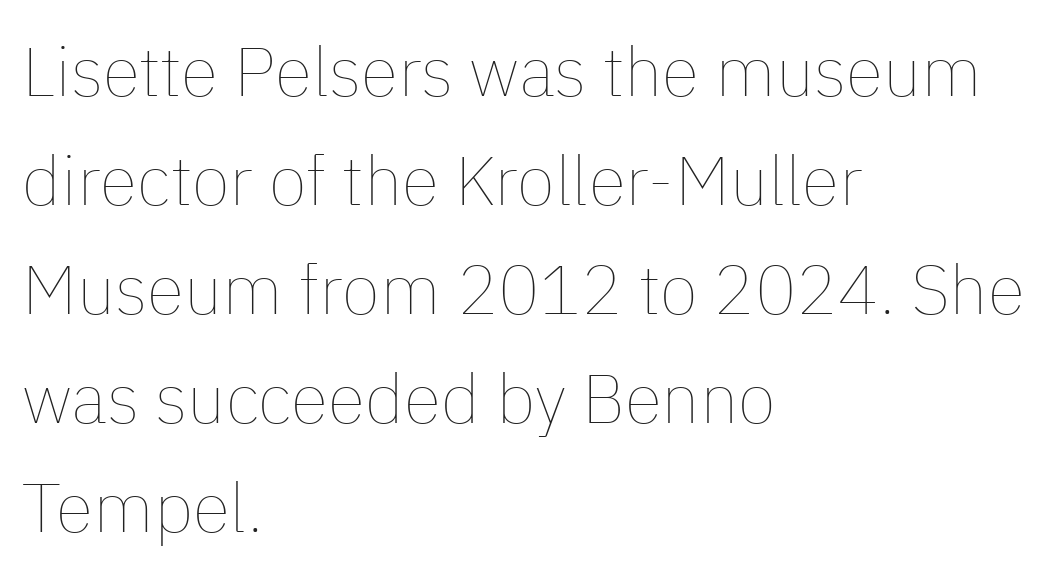
If you drew a ruler down the left edge, every line would touch it. Unmarked baselines from the first word to the last. Is this a heavy cut? Hardly; it is regular or lighter. This sample uses an upright cut, with every glyph sitting square on the baseline. Leading matches the norm, producing a regular column.
